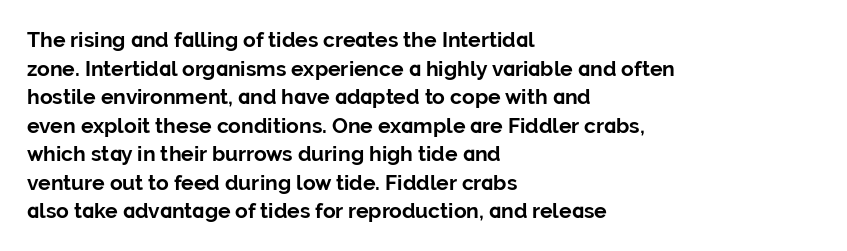
{"italic": "no", "bold": "yes", "underline": "no", "align": "left", "line_spacing": "normal", "line_spacing_ratio": 1.36, "letter_spacing": "normal", "letter_spacing_em": 0.0, "glyph_px": 21}
